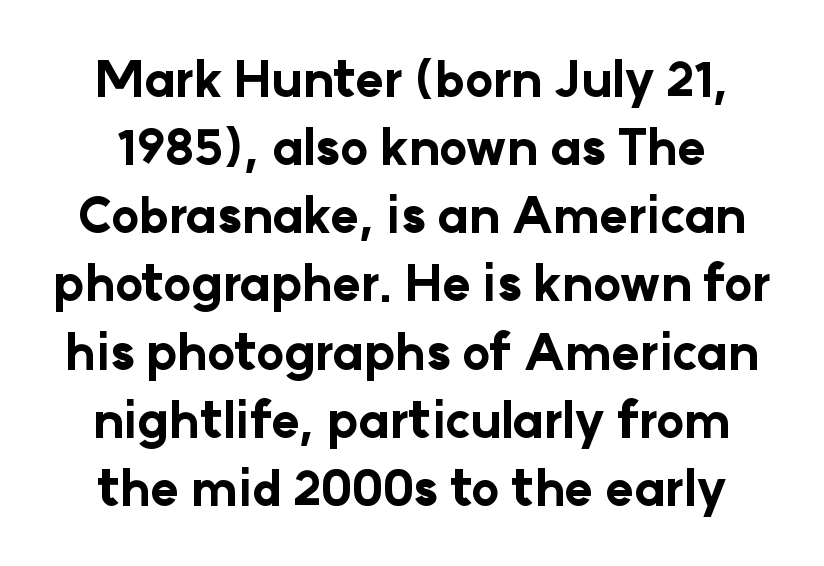
The image shows 48 px bold sans-serif type, upright; set normal line spacing (1.42x), normal letter spacing, not underlined; low stroke contrast and a medium x-height.
